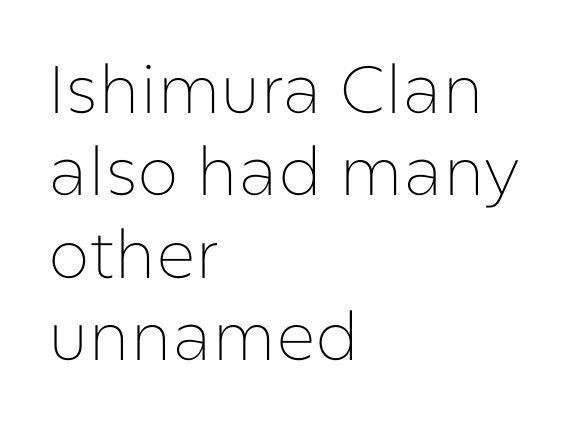
The image shows 67 px thin sans-serif type, upright; set left-aligned, line spacing 1.23x, normal letter spacing, not underlined; low stroke contrast and a medium x-height.
